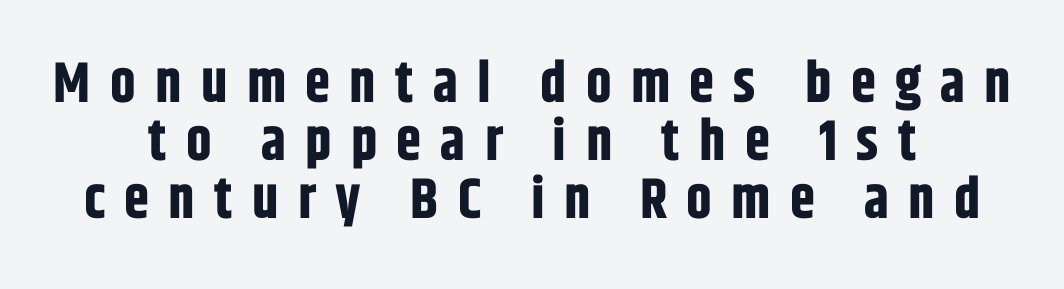
{"serif": "no", "italic": "no", "bold": "yes", "weight": "bold", "width": "condensed", "stroke_contrast": "low", "x_height": "large", "monospaced": "no", "underline": "no", "align": "center", "line_spacing": "tight", "line_spacing_ratio": 1.02, "letter_spacing": "wide", "letter_spacing_em": 0.34, "glyph_px": 57}
